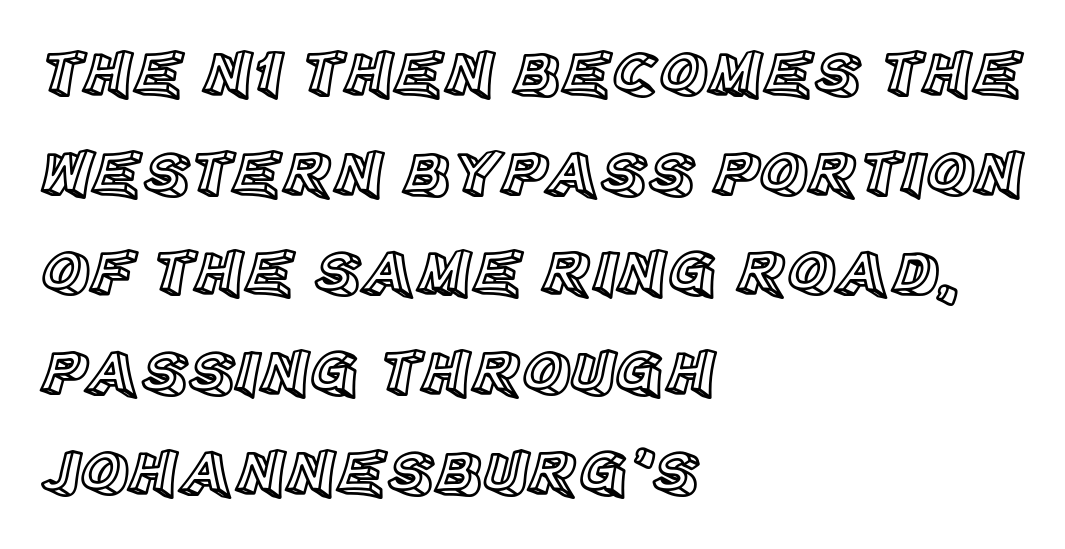
The image shows 66 px text type; set left-aligned, normal line spacing (1.51x), normal letter spacing, not underlined; a large x-height.
